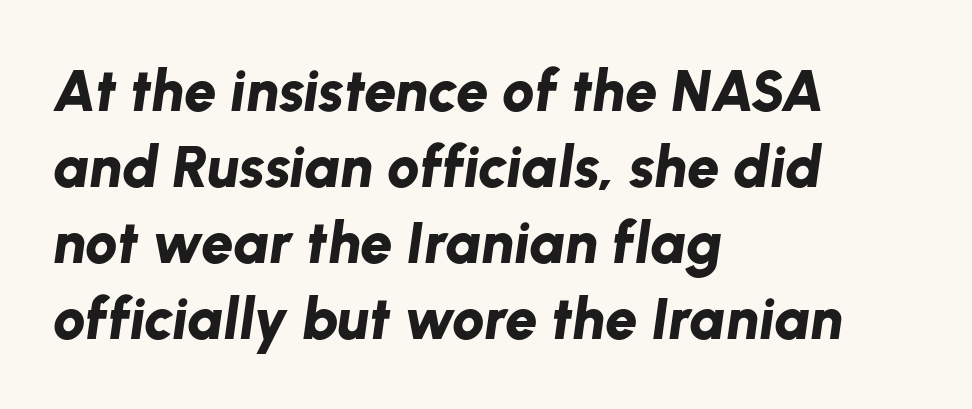
Q: Is the text bold? A: Yes.
Q: Is the text italic (slanted)? A: Yes, it leans right by about 8 degrees.
Q: Is the text underlined? A: No.
Q: How is the paragraph aligned? A: Left-aligned.
Q: Is the spacing between letters normal or unusually wide? A: Normal.
Q: Is the spacing between lines tight, normal or loose? A: Normal.
Q: Width (condensed, normal, or wide)? A: Normal.
Q: Stroke contrast? A: Low.
Q: x-height? A: Medium.
Q: Monospaced? A: No.
